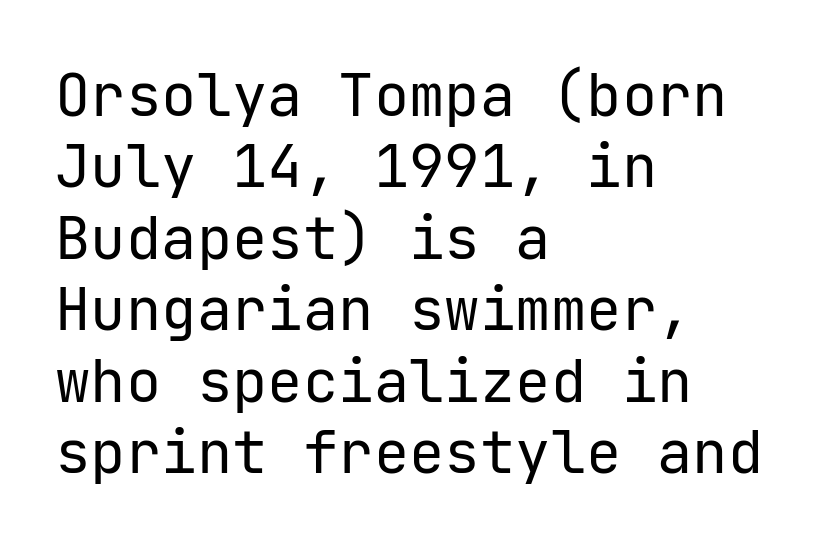
Q: Is the text bold? A: No.
Q: Is the text italic (slanted)? A: No, it is upright.
Q: Is the typeface a serif or a sans-serif typeface? A: Sans-serif.
Q: Is the text underlined? A: No.
Q: How is the paragraph aligned? A: Left-aligned.
Q: Is the spacing between letters normal or unusually wide? A: Normal.
Q: Width (condensed, normal, or wide)? A: Normal.
Q: Stroke contrast? A: Low.
Q: x-height? A: Medium.
